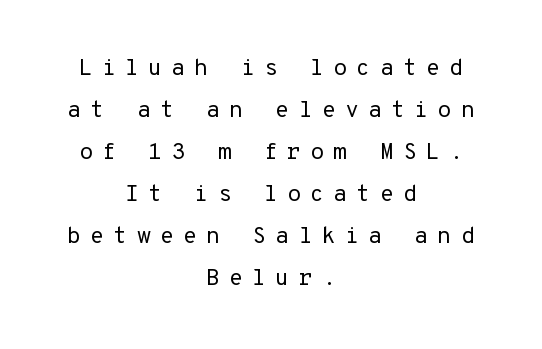
{"italic": "no", "bold": "no", "underline": "no", "align": "center", "line_spacing_ratio": 1.83, "letter_spacing": "wide", "letter_spacing_em": 0.39, "glyph_px": 23}
